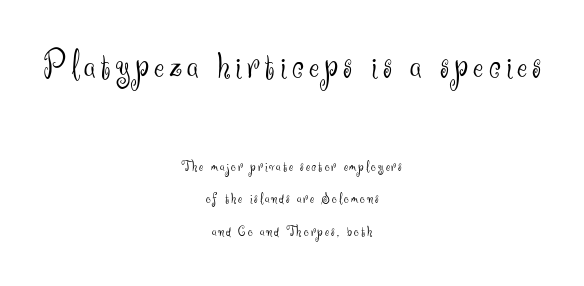
The strokes are not fattened; the text isn't bold. Reading top to bottom, the characters get smaller at the block break. Underline: absent. Character widths vary here, with narrow letters taking less room than wide ones.
